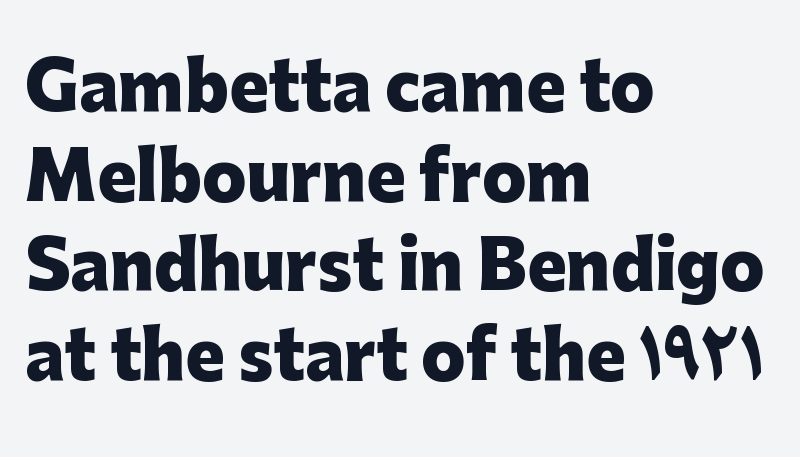
Q: Is the text bold? A: Yes.
Q: Is the text italic (slanted)? A: No, it is upright.
Q: Is the typeface a serif or a sans-serif typeface? A: Sans-serif.
Q: Is the text underlined? A: No.
Q: How is the paragraph aligned? A: Left-aligned.
Q: Is the spacing between letters normal or unusually wide? A: Normal.
Q: Is the spacing between lines tight, normal or loose? A: Normal.
Q: Width (condensed, normal, or wide)? A: Normal.
Q: Stroke contrast? A: Low.
Q: x-height? A: Medium.
Q: Monospaced? A: No.
